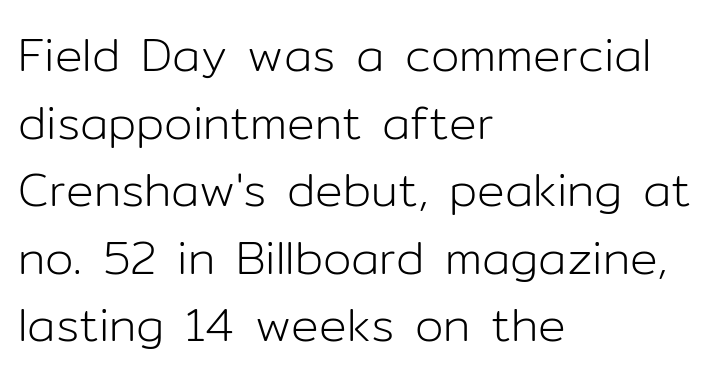
The gaps between neighbouring characters are ordinary and unremarkable. The gap between lines stays unmarked. Nope, not italic — everything's standing straight. A typesetter would label this face a sans. This reads as an unemphasized weight, regular at the heaviest. Baseline-to-baseline distance is the conventional proportion of letter height.
